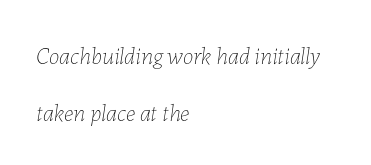
The passage shown stacks its lines with a broad gap. When letters slant like this, we call the style italic. Each row of text sits above clean, open space. Reading down the block, your eye returns to a fixed left position each line.
